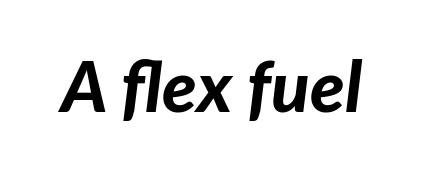
{"italic": "yes", "lean": "right", "slant_degrees": 7, "bold": "yes", "weight": "bold", "width": "normal", "stroke_contrast": "low", "x_height": "medium", "monospaced": "no", "underline": "no", "letter_spacing": "normal", "letter_spacing_em": 0.0, "glyph_px": 71}
